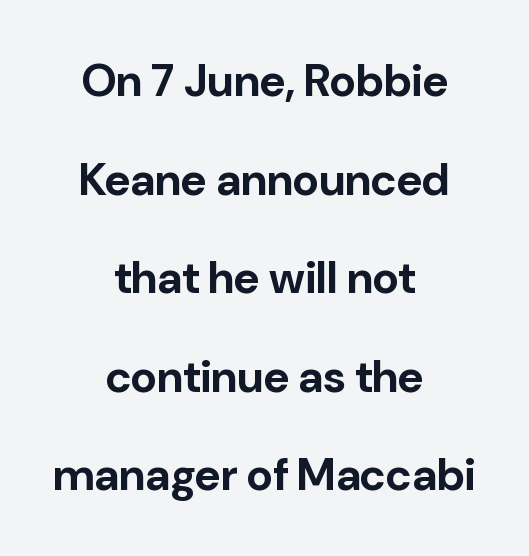
The image shows 45 px bold sans-serif type, upright; set centered, loose line spacing (2.19x), normal letter spacing, not underlined; low stroke contrast and a medium x-height.
